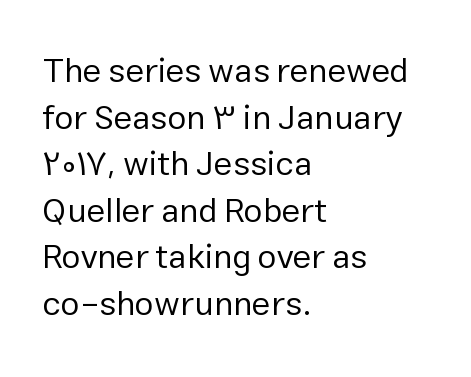
Every character sits straight up, as roman type does. Leading matches the norm, producing a regular column. Observe the absence of serifs on each vertical stroke in this sample. The letterforms sit at book weight or below.
